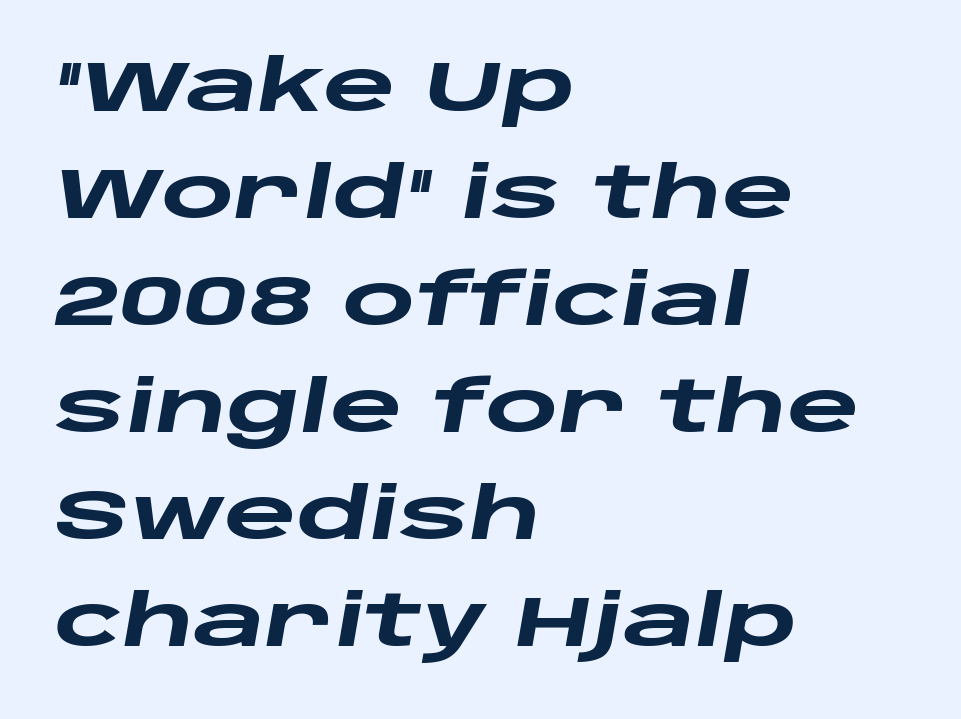
Q: Is the text bold? A: Yes.
Q: Is the text italic (slanted)? A: Yes, it leans right by about 10 degrees.
Q: Is the text underlined? A: No.
Q: How is the paragraph aligned? A: Left-aligned.
Q: Is the spacing between letters normal or unusually wide? A: Normal.
Q: Is the spacing between lines tight, normal or loose? A: Normal.
Q: Width (condensed, normal, or wide)? A: Wide.
Q: Stroke contrast? A: Low.
Q: x-height? A: Large.
Q: Monospaced? A: No.
